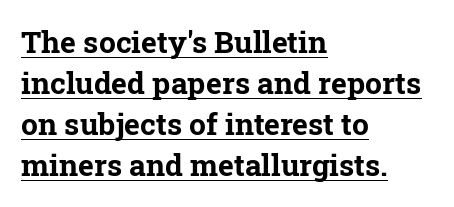
Typeset ragged right — the left edge is the straight one. The letters advance in unequal steps, a hallmark of proportional type. Is there much room between lines? A standard amount, neither cramped nor airy. Note: serifs present on the glyphs. Here the glyphs are tracked normally, forming tight word shapes.
